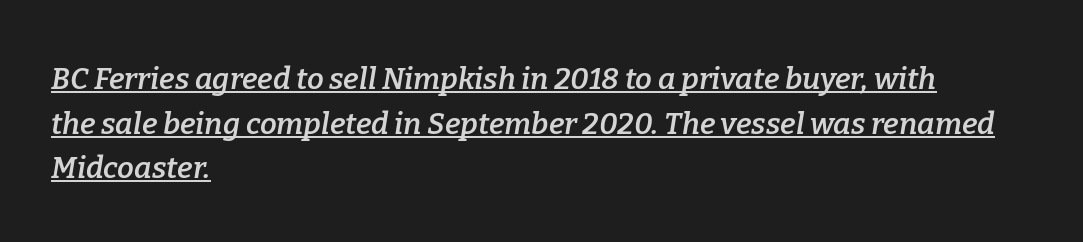
{"serif": "yes", "italic": "yes", "lean": "right", "slant_degrees": 9, "bold": "semi", "weight": "semibold", "width": "normal", "stroke_contrast": "low", "x_height": "medium", "monospaced": "no", "underline": "yes", "align": "left", "line_spacing": "normal", "line_spacing_ratio": 1.49, "letter_spacing": "normal", "letter_spacing_em": 0.0, "glyph_px": 30}
